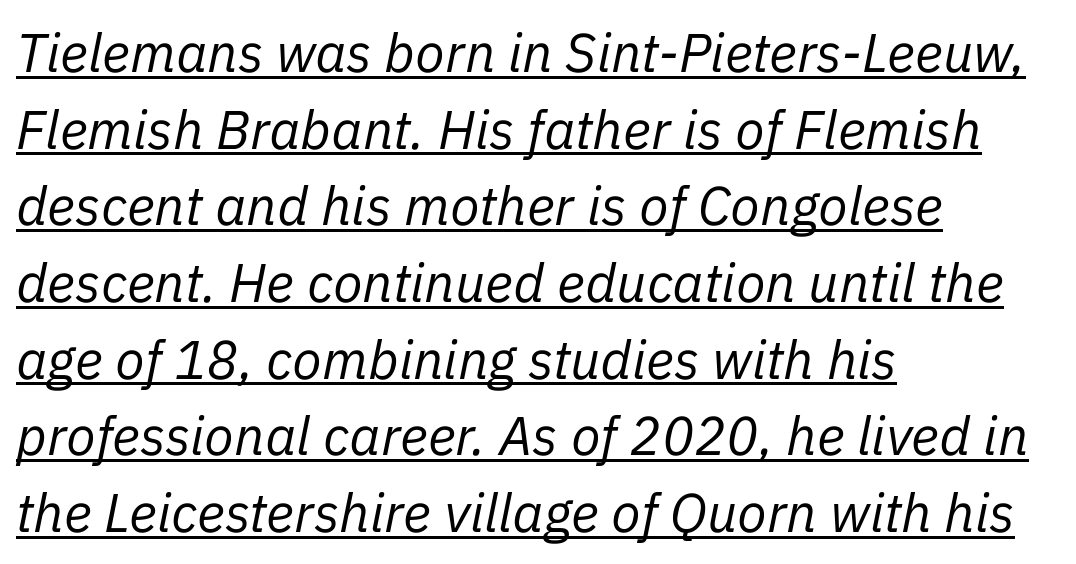
The image shows 54 px regular-weight type, italic (leaning right); set left-aligned, normal line spacing (1.42x), normal letter spacing, underlined; low stroke contrast and a medium x-height.
